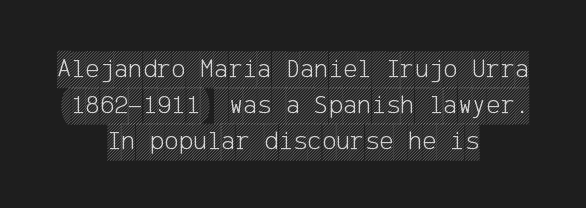
The image shows 27 px text type, upright; set centered, normal line spacing (1.33x), normal letter spacing, not underlined.
